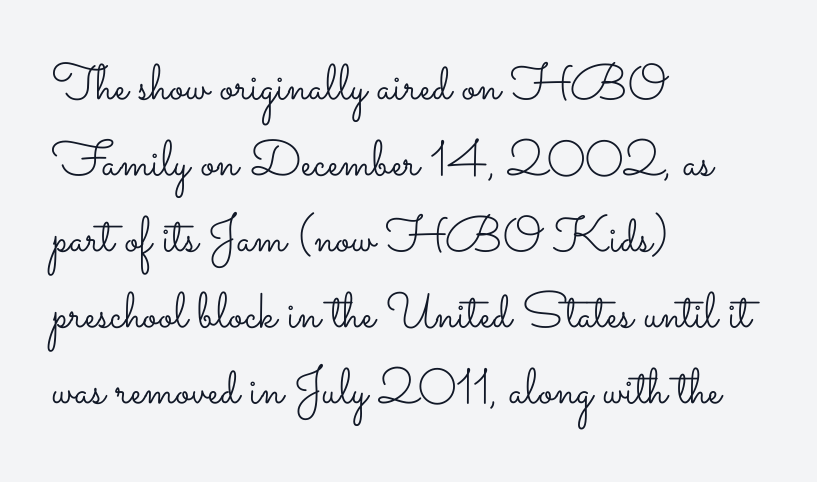
{"bold": "no", "weight": "light", "width": "wide", "stroke_contrast": "low", "x_height": "small", "monospaced": "no", "underline": "no", "align": "left", "line_spacing": "normal", "line_spacing_ratio": 1.52, "letter_spacing": "normal", "letter_spacing_em": 0.0, "glyph_px": 50}
